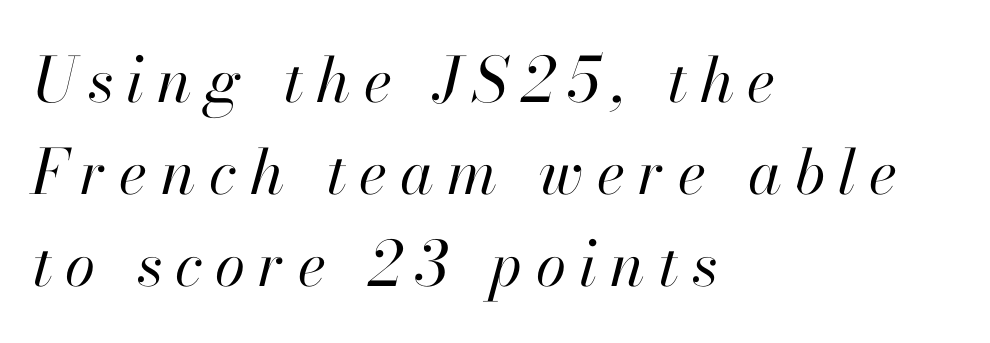
The image shows 62 px regular-weight type, italic (leaning right); set left-aligned, normal line spacing (1.48x), unusually wide letter spacing (+0.21 em), not underlined; high stroke contrast and a small x-height.
